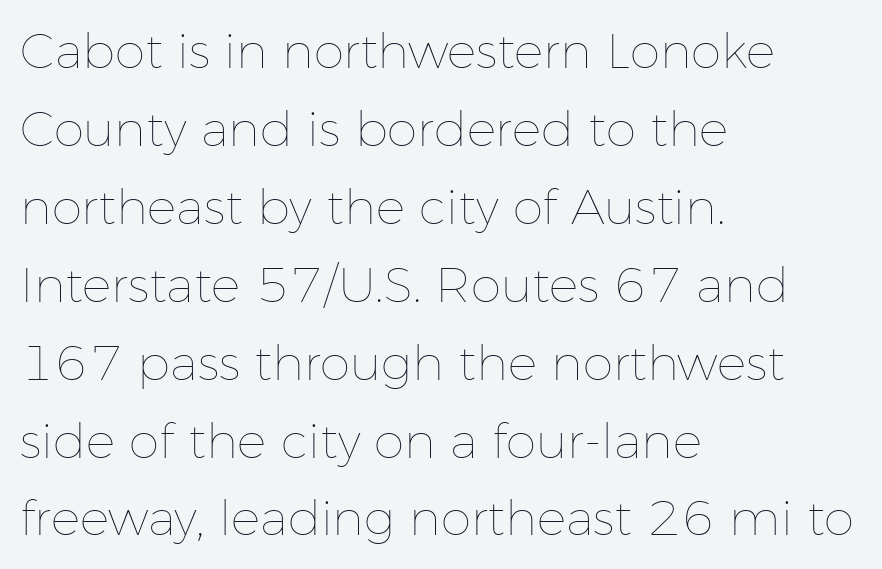
The strokes are not fattened; the text isn't bold. Letter spacing: default. Leading matches the norm, producing a regular column. This rendering features lettering with no underline. The font's upright variant was chosen for this text.
